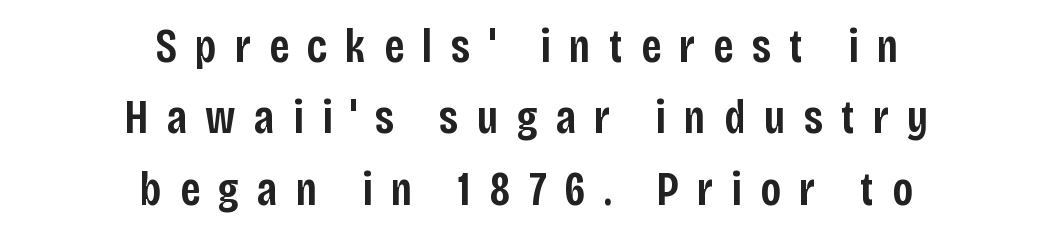
You could not count columns in this text — the font is proportionally spaced. The specimen reads as upright at a glance. Is the letter spacing exaggerated? Yes — the characters are pushed far apart. Bold? Not quite — semibold, heavier than regular but stopping short. Underlining? Definitely not there.
